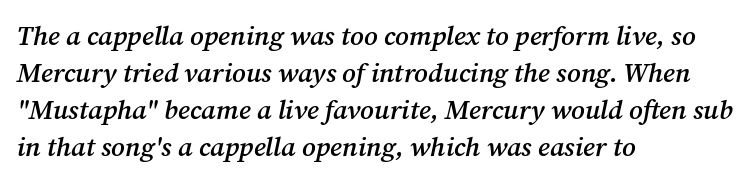
Q: Is the text bold? A: Semi-bold.
Q: Is the text italic (slanted)? A: Yes, it leans right by about 12 degrees.
Q: Is the text underlined? A: No.
Q: How is the paragraph aligned? A: Left-aligned.
Q: Is the spacing between letters normal or unusually wide? A: Normal.
Q: Is the spacing between lines tight, normal or loose? A: Normal.
